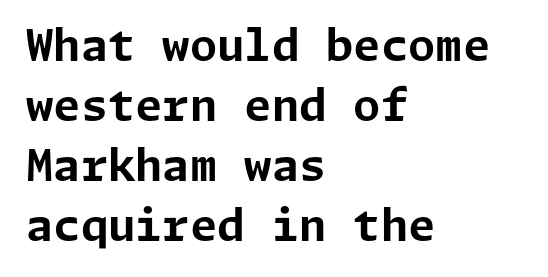
{"serif": "no", "italic": "no", "bold": "yes", "weight": "bold", "width": "normal", "stroke_contrast": "low", "x_height": "medium", "underline": "no", "align": "left", "line_spacing": "normal", "line_spacing_ratio": 1.36, "letter_spacing": "normal", "letter_spacing_em": 0.0, "glyph_px": 44}
